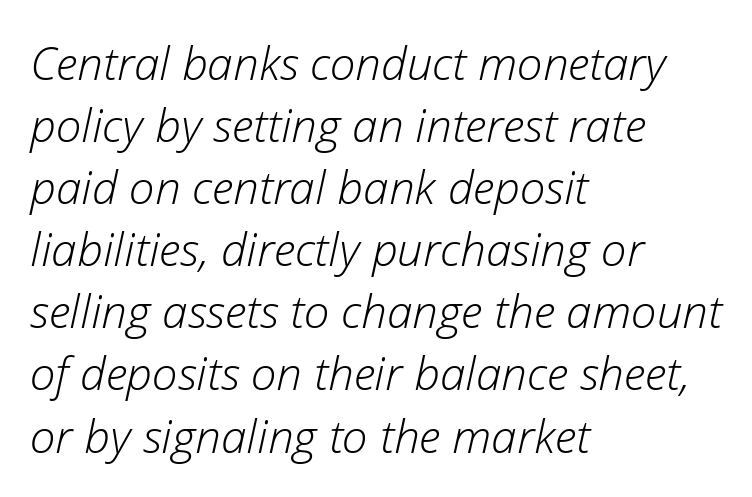
{"italic": "yes", "lean": "right", "slant_degrees": 12, "bold": "no", "weight": "light", "width": "normal", "stroke_contrast": "low", "x_height": "medium", "monospaced": "no", "underline": "no", "align": "left", "line_spacing": "normal", "line_spacing_ratio": 1.35, "letter_spacing": "normal", "letter_spacing_em": 0.0, "glyph_px": 46}
